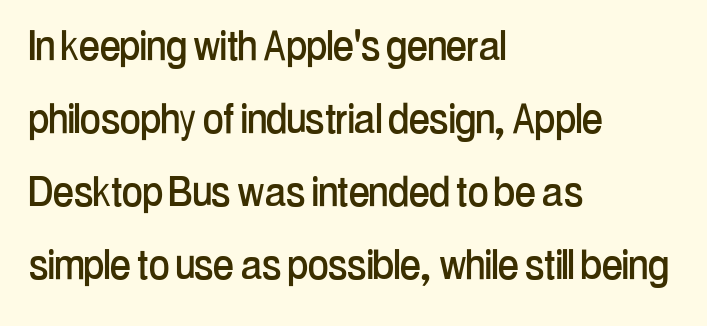
Students, note that the glyphs here touch the page at normal intervals. Successive baselines arrive at the customary interval. The area under the type is left untouched. No feet cap the strokes, marking this as sans-serif type. The ragged edge is on the right, which tells us the setting is flush left. A typesetter would call this proportional, since set widths differ per character.
